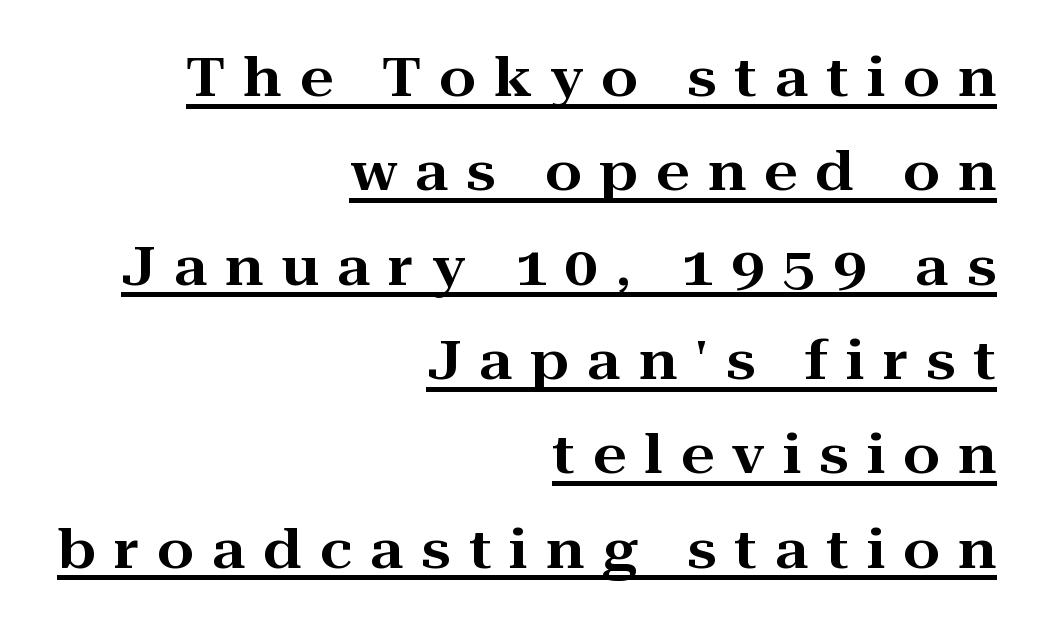
{"serif": "yes", "italic": "no", "width": "wide", "stroke_contrast": "high", "x_height": "medium", "monospaced": "no", "underline": "yes", "align": "right", "line_spacing_ratio": 1.78, "letter_spacing": "wide", "letter_spacing_em": 0.34, "glyph_px": 53}
